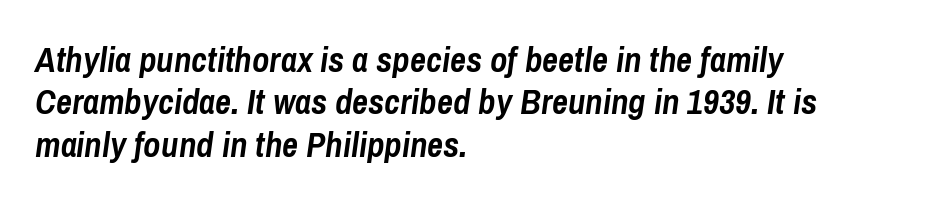
{"italic": "yes", "lean": "right", "slant_degrees": 8, "bold": "yes", "weight": "semibold", "width": "condensed", "stroke_contrast": "low", "x_height": "medium", "monospaced": "no", "underline": "no", "align": "left", "line_spacing_ratio": 1.21, "letter_spacing": "normal", "letter_spacing_em": 0.0, "glyph_px": 35}
